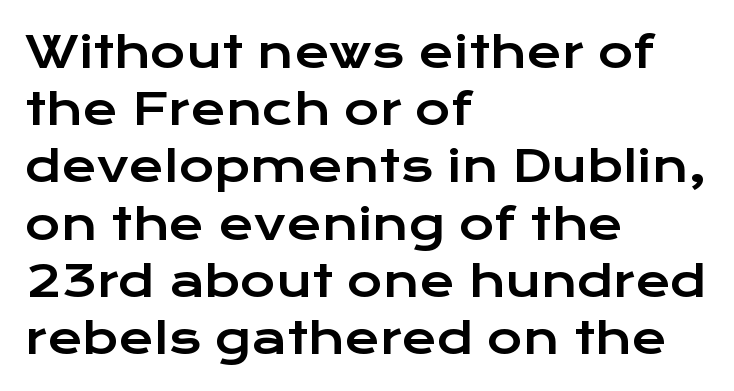
The image shows 43 px wide sans-serif type, upright; set left-aligned, normal line spacing (1.33x), normal letter spacing, not underlined; low stroke contrast and a medium x-height.
